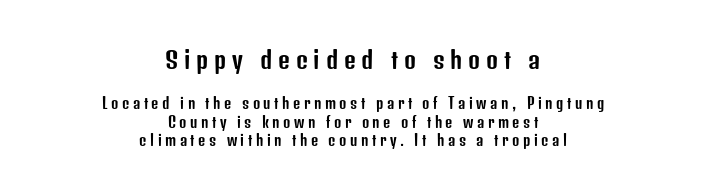
Letters rest on an invisible, unmarked baseline. In terms of posture, this sample is upright. Honestly, the letter spacing is so wide it's the main thing you notice. How would I describe the line gaps? Plain and ordinary.
